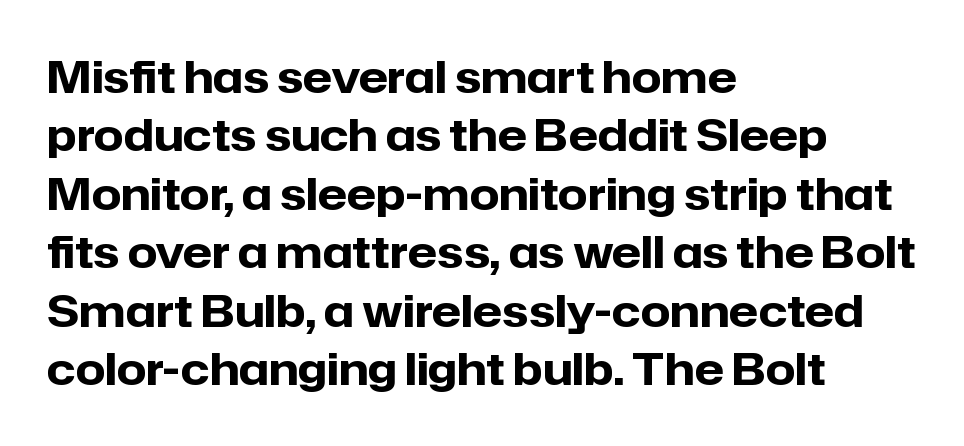
Q: Is the text bold? A: Yes.
Q: Is the text italic (slanted)? A: No, it is upright.
Q: Is the typeface a serif or a sans-serif typeface? A: Sans-serif.
Q: Is the text underlined? A: No.
Q: How is the paragraph aligned? A: Left-aligned.
Q: Is the spacing between letters normal or unusually wide? A: Normal.
Q: Is the spacing between lines tight, normal or loose? A: Normal.
Q: Width (condensed, normal, or wide)? A: Normal.
Q: Stroke contrast? A: Low.
Q: x-height? A: Medium.
Q: Monospaced? A: No.
